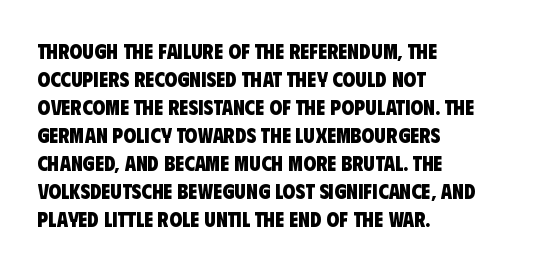
{"bold": "yes", "underline": "no", "align": "left", "line_spacing": "normal", "line_spacing_ratio": 1.33, "letter_spacing": "normal", "letter_spacing_em": 0.0, "glyph_px": 21}
